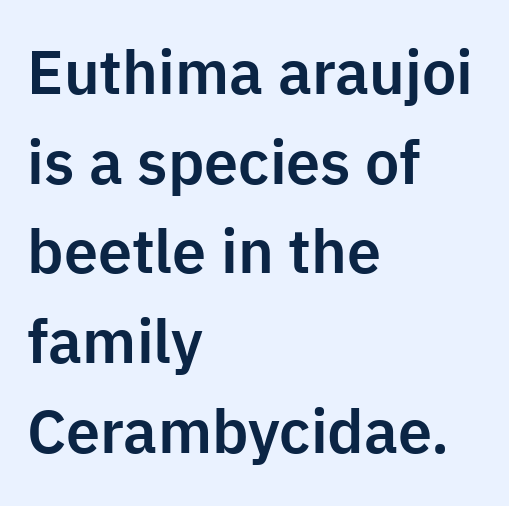
Q: Is the text italic (slanted)? A: No, it is upright.
Q: Is the typeface a serif or a sans-serif typeface? A: Sans-serif.
Q: Is the text underlined? A: No.
Q: How is the paragraph aligned? A: Left-aligned.
Q: Is the spacing between letters normal or unusually wide? A: Normal.
Q: Is the spacing between lines tight, normal or loose? A: Normal.
Q: Width (condensed, normal, or wide)? A: Normal.
Q: Stroke contrast? A: Low.
Q: x-height? A: Medium.
Q: Monospaced? A: No.
